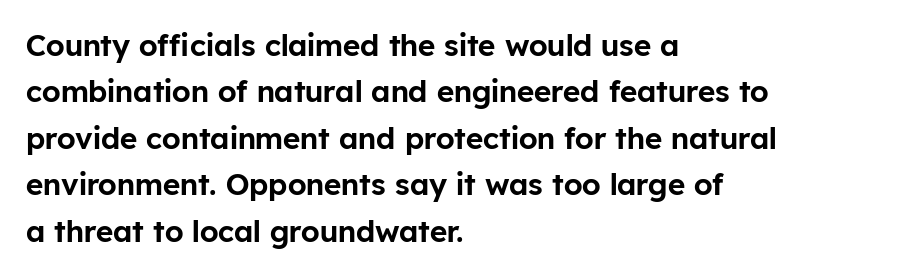
{"serif": "no", "italic": "no", "width": "normal", "stroke_contrast": "low", "x_height": "medium", "monospaced": "no", "underline": "no", "align": "left", "line_spacing": "normal", "line_spacing_ratio": 1.55, "letter_spacing": "normal", "letter_spacing_em": 0.0, "glyph_px": 30}
